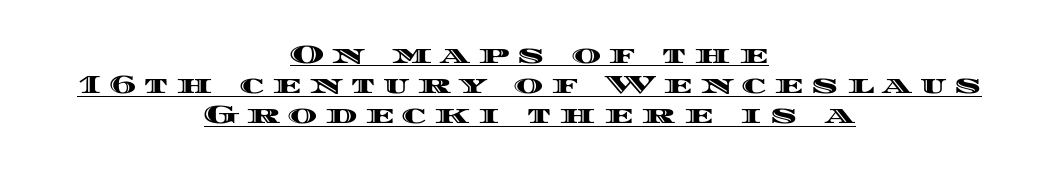
{"italic": "no", "underline": "yes", "align": "center", "line_spacing_ratio": 1.21, "letter_spacing": "wide", "letter_spacing_em": 0.32, "glyph_px": 25}
